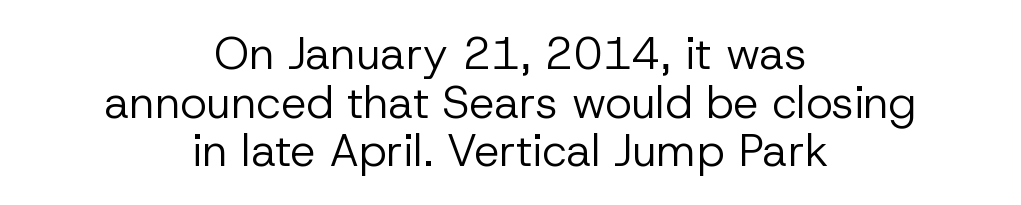
{"serif": "no", "italic": "no", "bold": "no", "weight": "regular", "width": "normal", "stroke_contrast": "low", "x_height": "medium", "monospaced": "no", "underline": "no", "align": "center", "line_spacing": "tight", "line_spacing_ratio": 1.08, "letter_spacing": "normal", "letter_spacing_em": 0.0, "glyph_px": 45}
